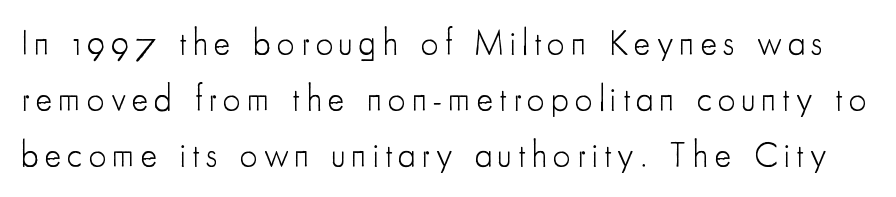
Spacing verdict: proportional, widths tailored to each character. Plain, unruled lines of type. Does the type have serifs? No, each stem ends abruptly. This reads as an unemphasized weight, regular at the heaviest. The line-height multiplier appears to be the usual default. The letters stand straight up with perfectly vertical stems.
